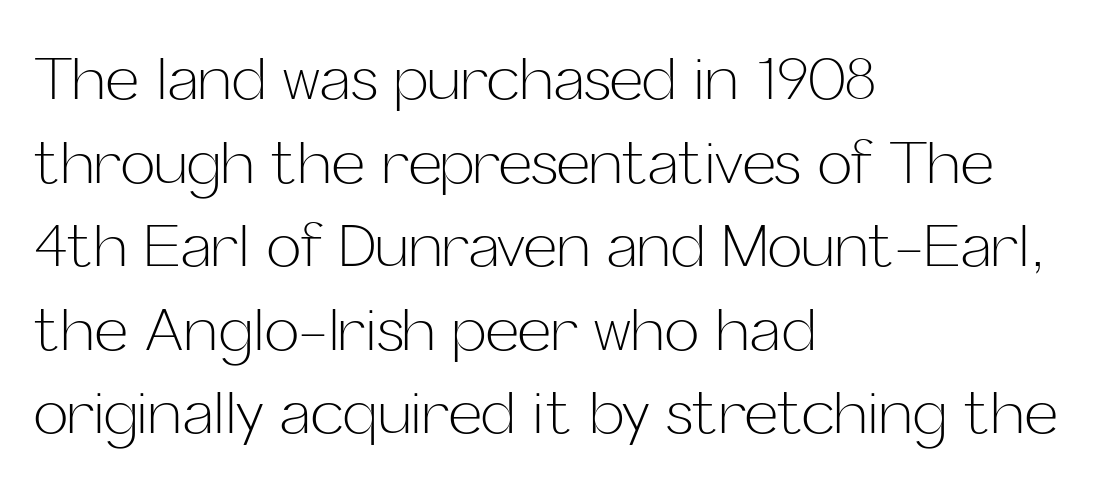
{"serif": "no", "italic": "no", "bold": "no", "weight": "light", "width": "normal", "stroke_contrast": "low", "x_height": "medium", "monospaced": "no", "underline": "no", "align": "left", "line_spacing": "normal", "line_spacing_ratio": 1.44, "letter_spacing": "normal", "letter_spacing_em": 0.0, "glyph_px": 58}
